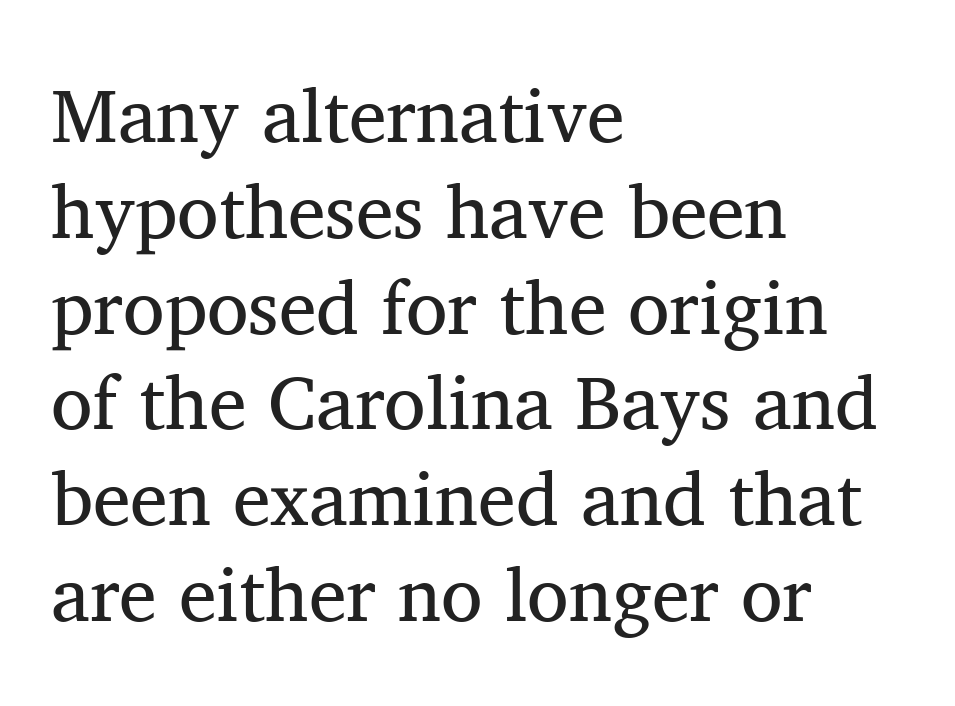
Q: Is the text bold? A: No.
Q: Is the text italic (slanted)? A: No, it is upright.
Q: Is the typeface a serif or a sans-serif typeface? A: Serif.
Q: Is the text underlined? A: No.
Q: How is the paragraph aligned? A: Left-aligned.
Q: Is the spacing between letters normal or unusually wide? A: Normal.
Q: Is the spacing between lines tight, normal or loose? A: Normal.
Q: Width (condensed, normal, or wide)? A: Normal.
Q: Stroke contrast? A: Medium.
Q: x-height? A: Medium.
Q: Monospaced? A: No.
